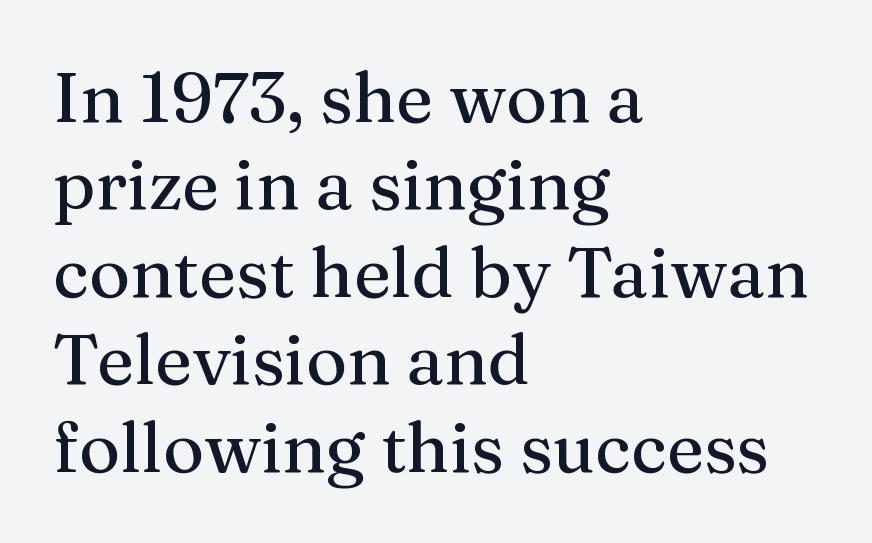
{"serif": "yes", "italic": "no", "width": "normal", "stroke_contrast": "medium", "x_height": "medium", "monospaced": "no", "underline": "no", "align": "left", "line_spacing": "normal", "line_spacing_ratio": 1.25, "letter_spacing": "normal", "letter_spacing_em": 0.0, "glyph_px": 70}
